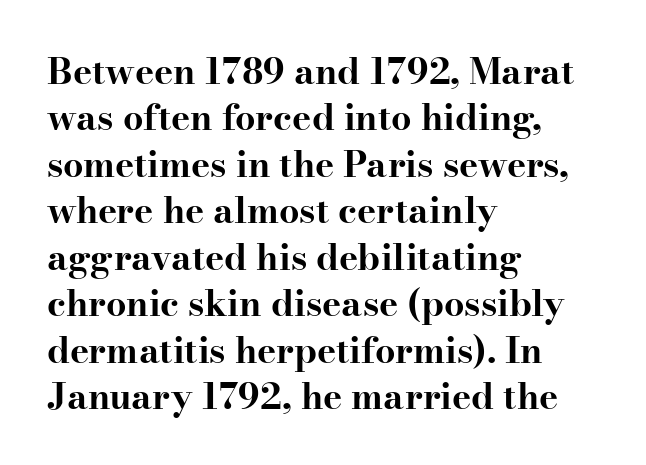
A typesetter would label this face a serif. Notice how the passage keeps a crisp vertical edge on the left only. It's the straight-up-and-down kind of type. Horizontal bands of white between lines are of average thickness.
